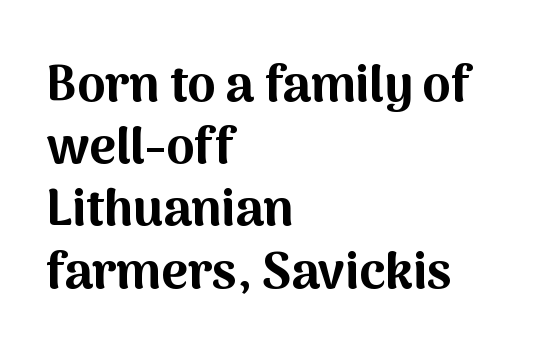
The image shows 51 px bold sans-serif type, upright; set left-aligned, line spacing 1.22x, normal letter spacing, not underlined; medium stroke contrast and a medium x-height.
